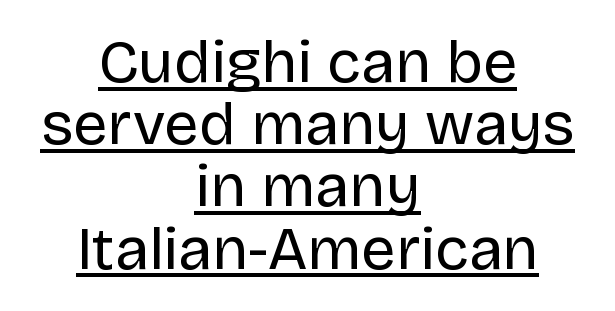
Q: Is the text bold? A: No.
Q: Is the text italic (slanted)? A: No, it is upright.
Q: Is the typeface a serif or a sans-serif typeface? A: Sans-serif.
Q: Is the text underlined? A: Yes.
Q: How is the paragraph aligned? A: Centered.
Q: Is the spacing between letters normal or unusually wide? A: Normal.
Q: Is the spacing between lines tight, normal or loose? A: Tight.
Q: Width (condensed, normal, or wide)? A: Normal.
Q: Stroke contrast? A: Low.
Q: x-height? A: Large.
Q: Monospaced? A: No.
